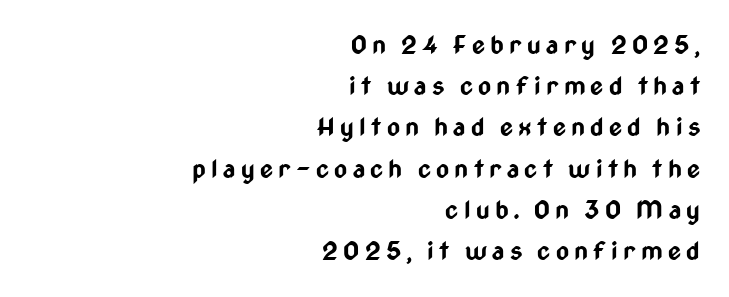
Words float on clear page, feet unadorned. Honestly, the row spacing looks completely unremarkable. As a designer I'd log this as weight 700, bold. This sample is right-justified, so line beginnings fall wherever the words allow. The tracking jumps out immediately: characters are airy and widely separated. You can tell it's not italic because the verticals are truly vertical.
